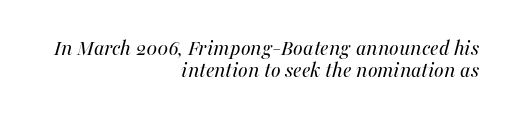
The image shows 23 px text type, italic (leaning right); set right-aligned, tight line spacing (0.97x), normal letter spacing, not underlined.
